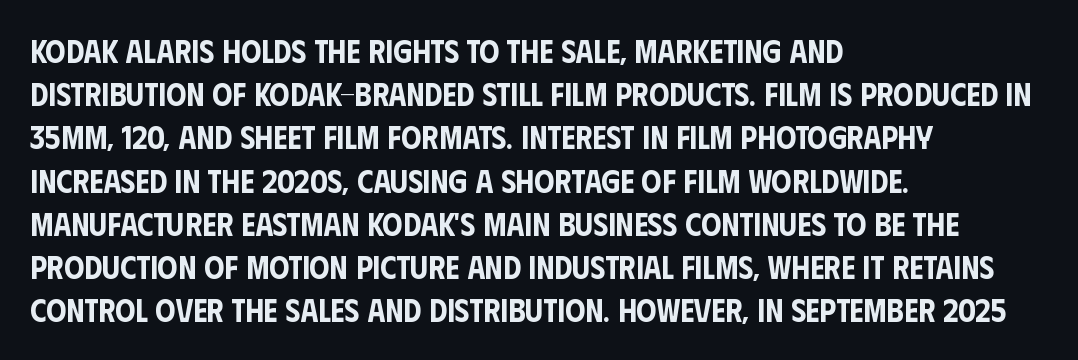
{"serif": "no", "italic": "no", "width": "condensed", "stroke_contrast": "low", "x_height": "large", "monospaced": "no", "underline": "no", "align": "left", "line_spacing": "normal", "line_spacing_ratio": 1.35, "letter_spacing": "normal", "letter_spacing_em": 0.0, "glyph_px": 32}
